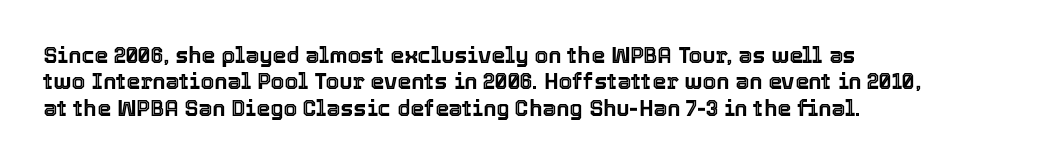
The image shows 22 px text type, upright; set left-aligned, line spacing 1.2x, normal letter spacing, not underlined.
